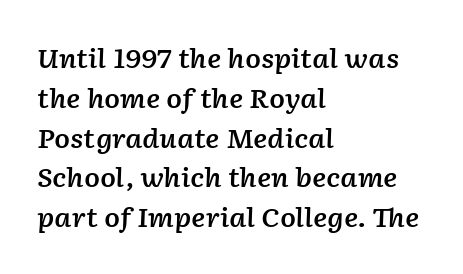
Q: Is the text bold? A: Semi-bold.
Q: Is the text italic (slanted)? A: Yes, it leans right by about 2 degrees.
Q: Is the text underlined? A: No.
Q: How is the paragraph aligned? A: Left-aligned.
Q: Is the spacing between letters normal or unusually wide? A: Normal.
Q: Is the spacing between lines tight, normal or loose? A: Normal.
